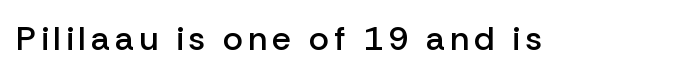
These lines were composed using upright roman letters. I'd describe the lettering as semibold — firm but not a full bold. Serifs: no, the terminals of the letterforms are clean. The passage shown is not underscored anywhere. The rendering uses natural spacing where letterforms have individual widths.
